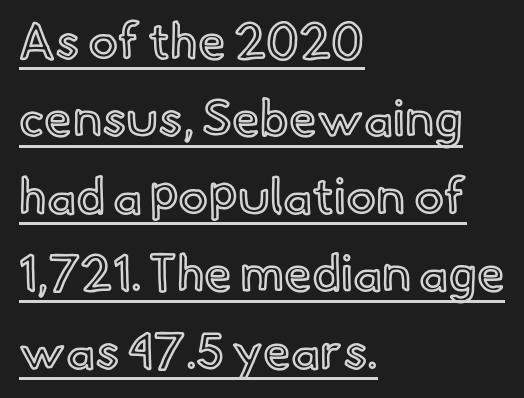
Q: Is the text italic (slanted)? A: No, it is upright.
Q: Is the text underlined? A: Yes.
Q: How is the paragraph aligned? A: Left-aligned.
Q: Is the spacing between letters normal or unusually wide? A: Normal.
Q: Is the spacing between lines tight, normal or loose? A: Normal.
Q: Width (condensed, normal, or wide)? A: Normal.
Q: x-height? A: Small.
Q: Monospaced? A: No.
